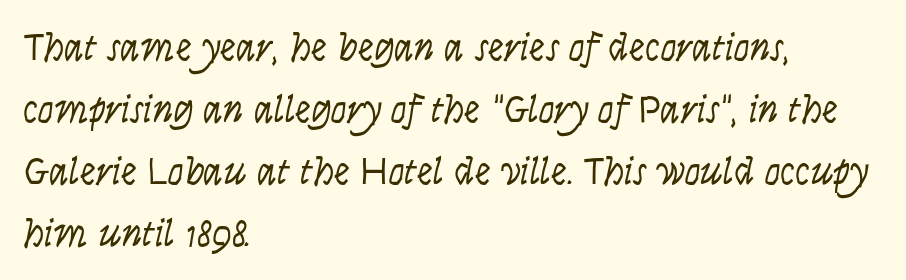
{"serif": "no", "bold": "no", "weight": "light", "width": "condensed", "stroke_contrast": "low", "x_height": "large", "monospaced": "no", "underline": "no", "align": "left", "line_spacing": "normal", "line_spacing_ratio": 1.55, "letter_spacing": "normal", "letter_spacing_em": 0.0, "glyph_px": 40}
